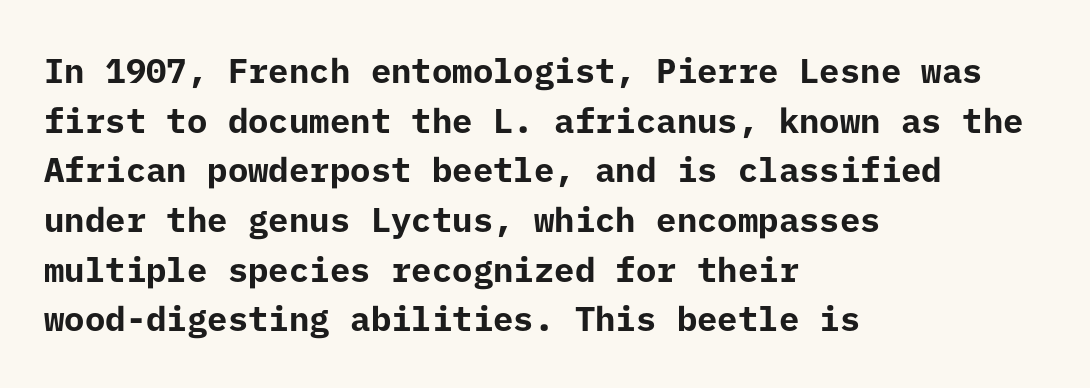
The image shows 34 px bold sans-serif type, upright; set left-aligned, normal line spacing (1.46x), normal letter spacing, not underlined; low stroke contrast and a medium x-height.
